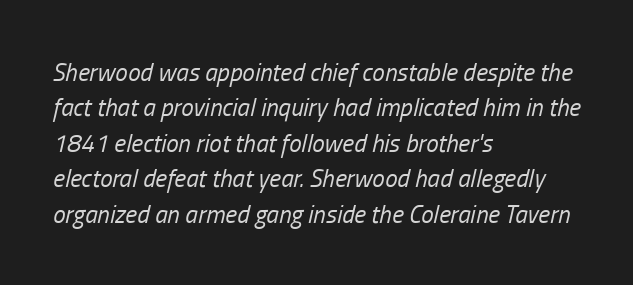
The image shows 25 px text type, italic (leaning right); set left-aligned, normal line spacing (1.42x), normal letter spacing, not underlined.
